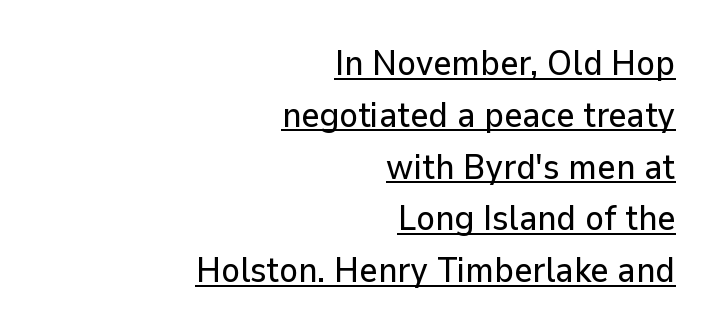
Q: Is the text italic (slanted)? A: No, it is upright.
Q: Is the typeface a serif or a sans-serif typeface? A: Sans-serif.
Q: Is the text underlined? A: Yes.
Q: How is the paragraph aligned? A: Right-aligned.
Q: Is the spacing between letters normal or unusually wide? A: Normal.
Q: Is the spacing between lines tight, normal or loose? A: Normal.
Q: Width (condensed, normal, or wide)? A: Normal.
Q: Stroke contrast? A: Low.
Q: x-height? A: Medium.
Q: Monospaced? A: No.
